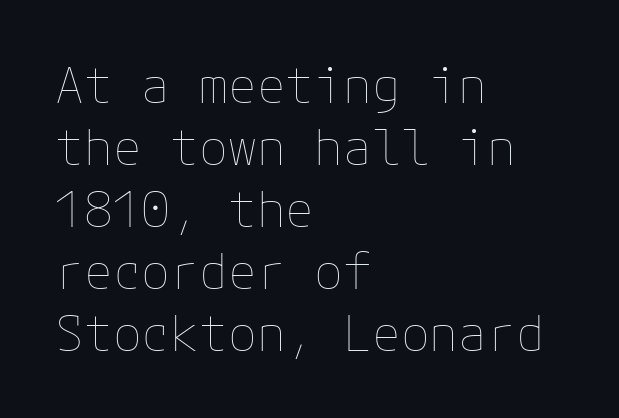
Q: Is the text bold? A: No.
Q: Is the text italic (slanted)? A: No, it is upright.
Q: Is the text underlined? A: No.
Q: How is the paragraph aligned? A: Left-aligned.
Q: Is the spacing between letters normal or unusually wide? A: Normal.
Q: Is the spacing between lines tight, normal or loose? A: Normal.
Q: Width (condensed, normal, or wide)? A: Normal.
Q: Stroke contrast? A: Low.
Q: x-height? A: Medium.
